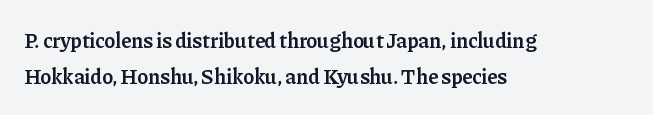
{"italic": "no", "bold": "semi", "underline": "no", "align": "left", "line_spacing_ratio": 1.71, "letter_spacing": "normal", "letter_spacing_em": 0.0, "glyph_px": 21}
